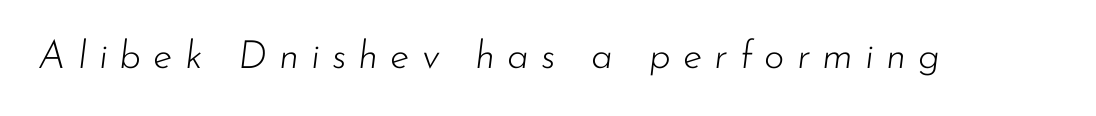
Q: Is the text bold? A: No.
Q: Is the text italic (slanted)? A: Yes, it leans right by about 7 degrees.
Q: Is the text underlined? A: No.
Q: Is the spacing between letters normal or unusually wide? A: Unusually wide.
Q: Width (condensed, normal, or wide)? A: Normal.
Q: Stroke contrast? A: Low.
Q: x-height? A: Small.
Q: Monospaced? A: No.
